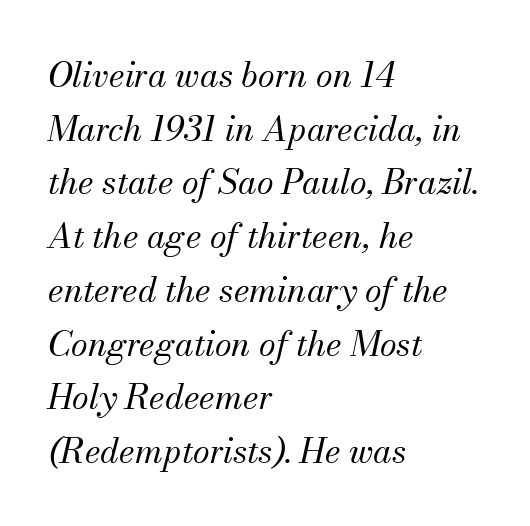
Q: Is the text bold? A: No.
Q: Is the text italic (slanted)? A: Yes, it leans right by about 13 degrees.
Q: Is the typeface a serif or a sans-serif typeface? A: Serif.
Q: Is the text underlined? A: No.
Q: How is the paragraph aligned? A: Left-aligned.
Q: Is the spacing between letters normal or unusually wide? A: Normal.
Q: Is the spacing between lines tight, normal or loose? A: Normal.
Q: Width (condensed, normal, or wide)? A: Normal.
Q: Stroke contrast? A: Medium.
Q: x-height? A: Small.
Q: Monospaced? A: No.
